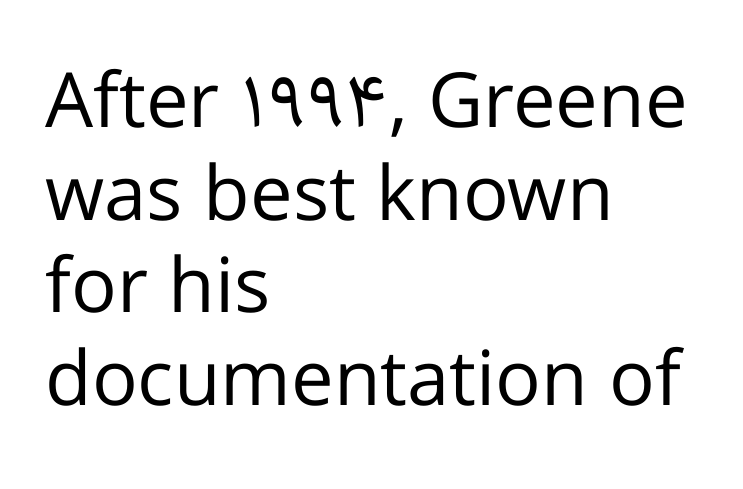
This sample has the flowing, uneven cadence of proportional lettering. A typesetter would mark this as roman, not italic. The lines in this sample share a left origin and differ only in where they stop. Compared with typical body copy, the letter spacing here is the same. Unmarked baselines from the first word to the last.
